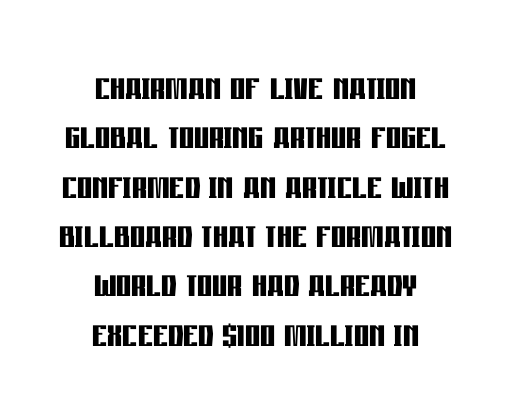
Italic: no, the glyphs are upright roman. The vertical gap from one line to the next is small. Typeset on center — no edge is straight. This sample has the flowing, uneven cadence of proportional lettering.
